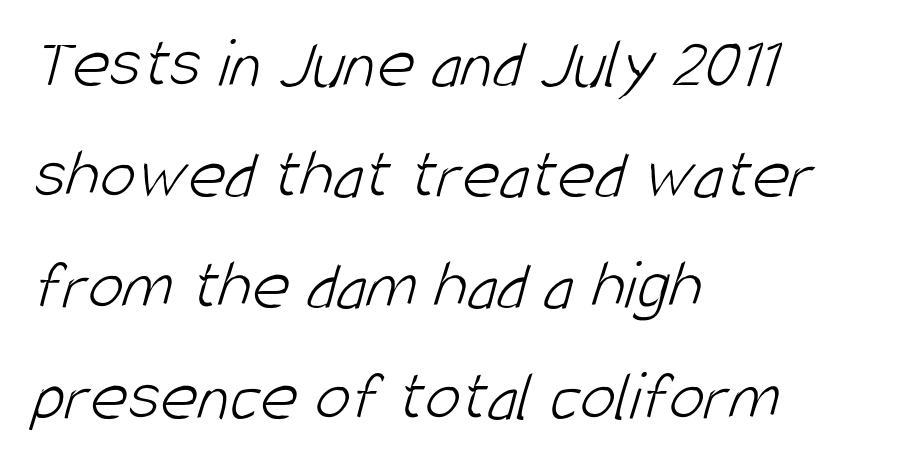
Q: Is the text bold? A: No.
Q: Is the typeface a serif or a sans-serif typeface? A: Sans-serif.
Q: Is the text underlined? A: No.
Q: How is the paragraph aligned? A: Left-aligned.
Q: Is the spacing between letters normal or unusually wide? A: Normal.
Q: Is the spacing between lines tight, normal or loose? A: Normal.
Q: Width (condensed, normal, or wide)? A: Condensed.
Q: Stroke contrast? A: Low.
Q: x-height? A: Large.
Q: Monospaced? A: No.
